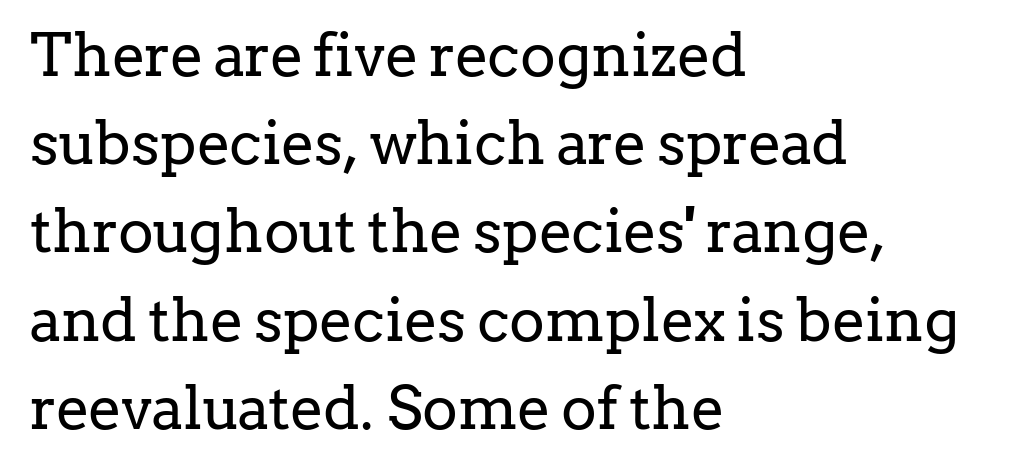
Q: Is the text bold? A: No.
Q: Is the text italic (slanted)? A: No, it is upright.
Q: Is the typeface a serif or a sans-serif typeface? A: Serif.
Q: Is the text underlined? A: No.
Q: How is the paragraph aligned? A: Left-aligned.
Q: Is the spacing between letters normal or unusually wide? A: Normal.
Q: Is the spacing between lines tight, normal or loose? A: Normal.
Q: Width (condensed, normal, or wide)? A: Normal.
Q: Stroke contrast? A: Low.
Q: x-height? A: Medium.
Q: Monospaced? A: No.
